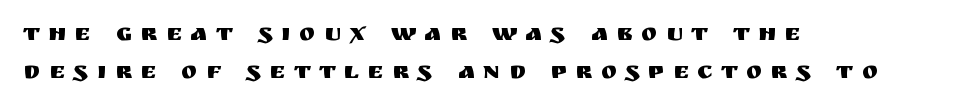
{"italic": "no", "underline": "no", "align": "left", "line_spacing": "normal", "line_spacing_ratio": 1.59, "letter_spacing": "wide", "letter_spacing_em": 0.35, "glyph_px": 24}
